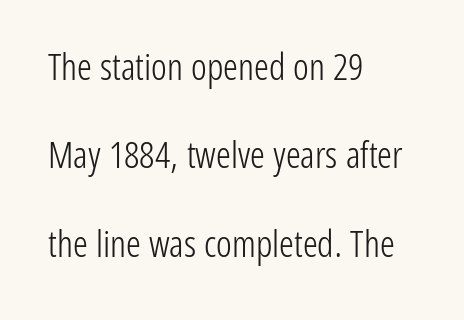
Here the designer chose a conventional face with non-uniform glyph widths. Each letter's strokes conclude bluntly, with no projecting serifs. The passage shown has conventional tracking throughout. The rendering anchors every line to the left-hand side. Tall strokes in this sample are plumb rather than angled. The weight would be labelled regular, book, light, or lighter still.
